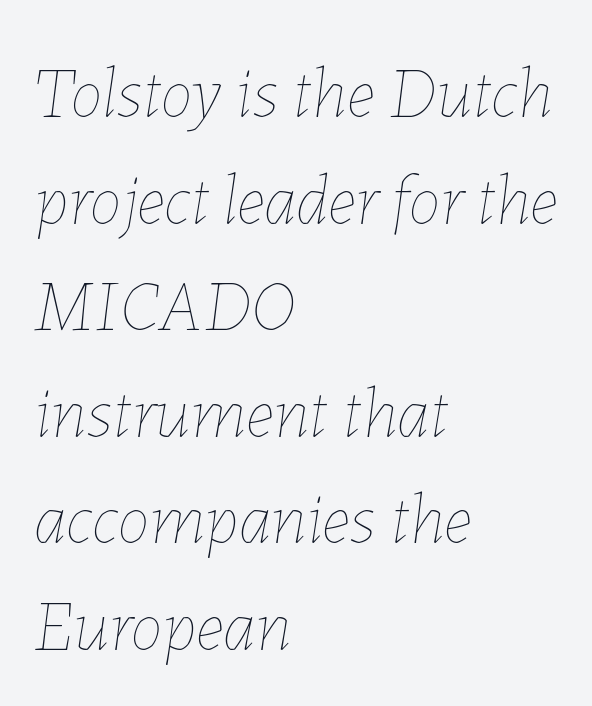
{"italic": "yes", "lean": "right", "slant_degrees": 7, "bold": "no", "weight": "thin", "width": "normal", "stroke_contrast": "low", "x_height": "medium", "monospaced": "no", "underline": "no", "align": "left", "line_spacing": "normal", "line_spacing_ratio": 1.48, "letter_spacing": "normal", "letter_spacing_em": 0.0, "glyph_px": 72}
